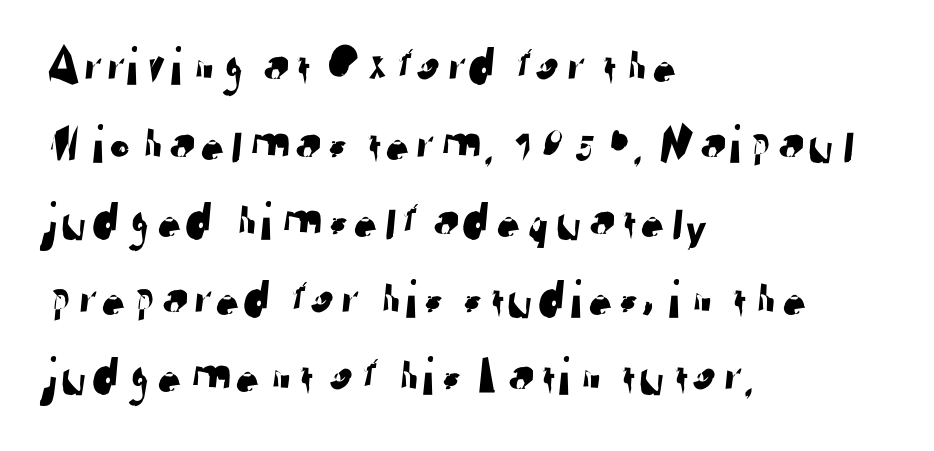
{"serif": "no", "width": "normal", "stroke_contrast": "low", "x_height": "medium", "monospaced": "no", "underline": "no", "align": "left", "line_spacing": "normal", "line_spacing_ratio": 1.41, "letter_spacing": "normal", "letter_spacing_em": 0.0, "glyph_px": 55}
